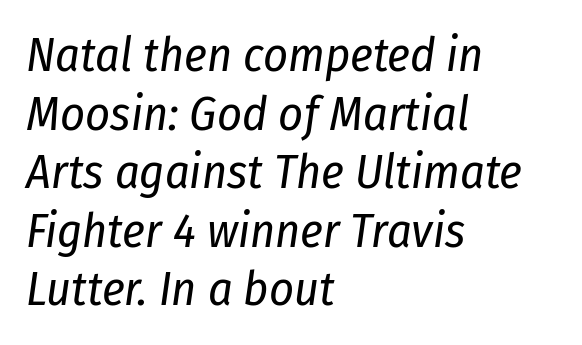
The image shows 48 px regular-weight, condensed type, italic (leaning right); set left-aligned, line spacing 1.22x, normal letter spacing, not underlined; low stroke contrast and a medium x-height.
